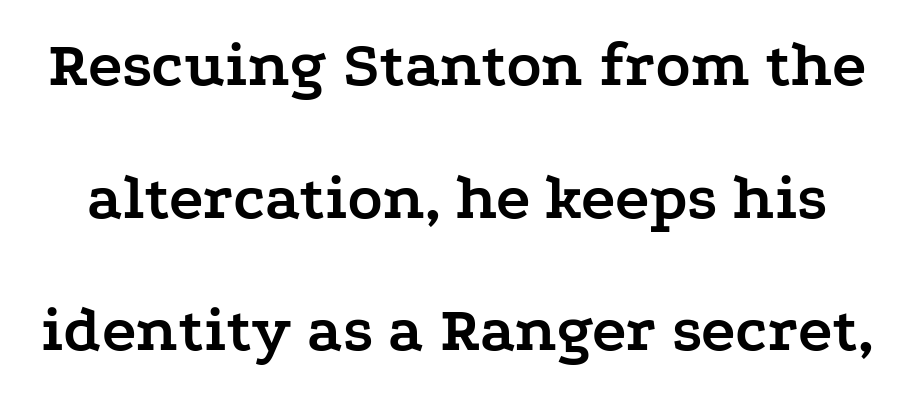
The words here are not underlined. You can tell it's not italic because the verticals are truly vertical. I'd call this a serif setting — the letters wear small feet. You'd pick this weight for a headline — it's a proper bold.
